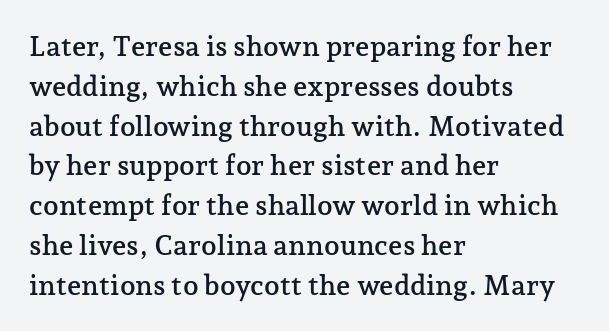
{"serif": "yes", "italic": "no", "width": "normal", "stroke_contrast": "low", "x_height": "medium", "monospaced": "no", "underline": "no", "align": "left", "line_spacing": "normal", "line_spacing_ratio": 1.42, "letter_spacing": "normal", "letter_spacing_em": 0.0, "glyph_px": 28}
